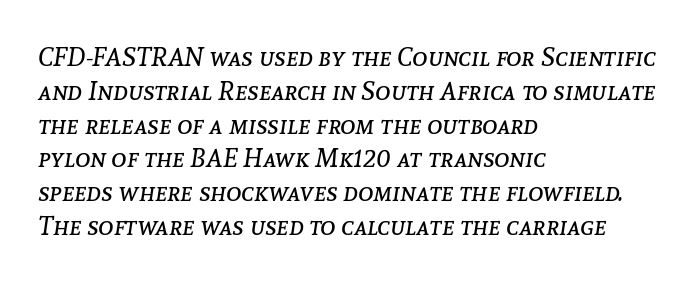
Line beginnings align vertically; line endings do not. Designer's note — italics engaged. Leading matches the norm, producing a regular column. Vertical stems look standard width or narrower in stroke. The gaps between neighbouring characters are ordinary and unremarkable. Check under the words: just untouched page.
